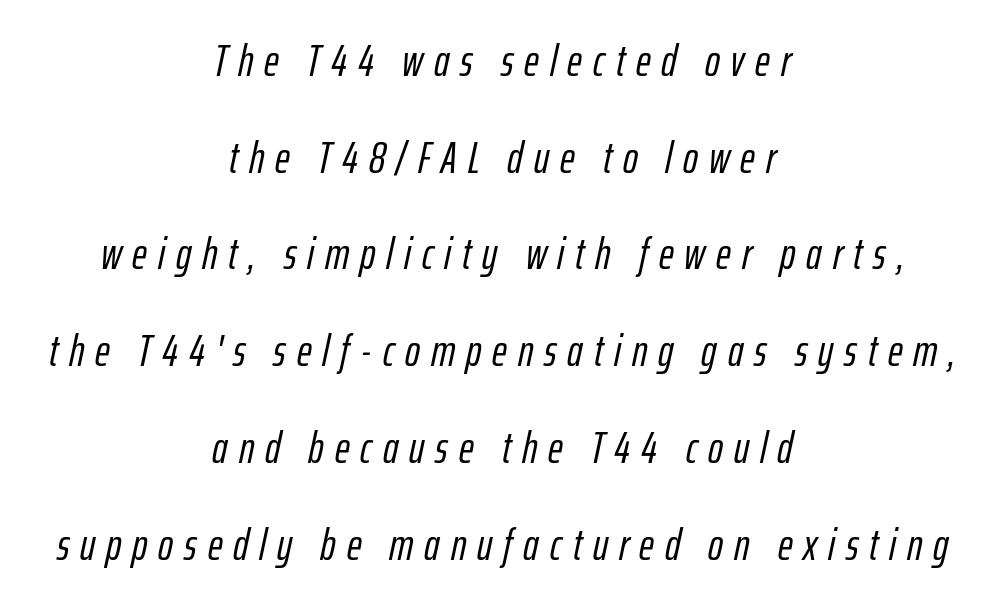
Think of a printed novel: that variable character pitch is what you see here. Designer's note — italics engaged. The tracking reads as deliberately expanded to a designer's eye. The text block is weighted toward neither margin, spreading evenly from the middle.
